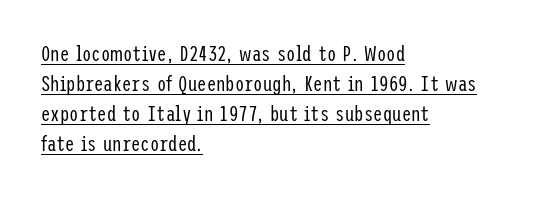
{"italic": "no", "bold": "no", "underline": "yes", "align": "left", "line_spacing": "normal", "line_spacing_ratio": 1.43, "letter_spacing": "normal", "letter_spacing_em": 0.0, "glyph_px": 21}
